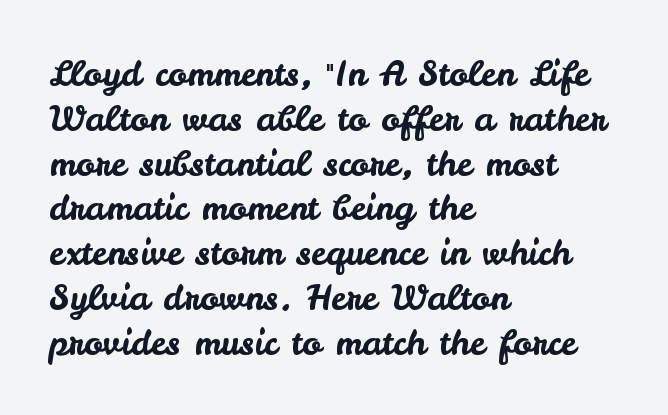
Check the space under the baseline: it is left empty. This sample is left-justified, so line endings fall wherever the words run out. The horizontal fit of the characters is conventional and even.
